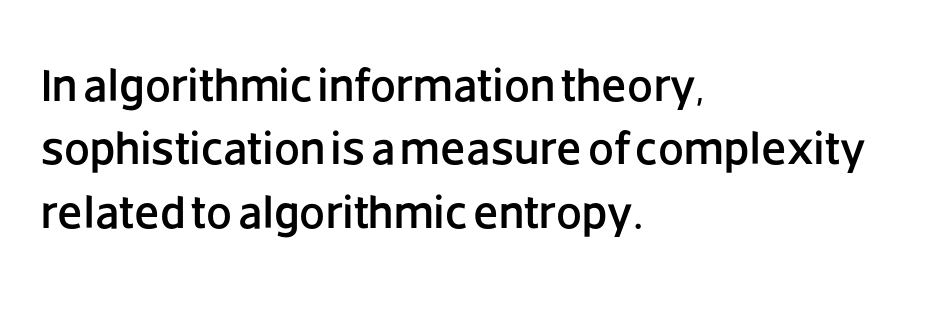
Nothing unusual about the tracking: characters are spaced as the font intends. Nope, not italic — everything's standing straight. Note: no serifs on the glyphs. Which margin do the lines hug? The left one — the right edge is uneven.
